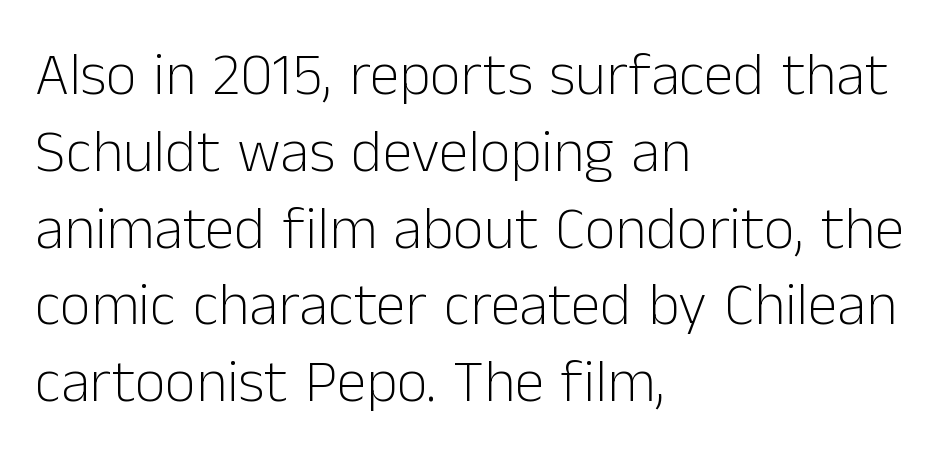
Q: Is the text bold? A: No.
Q: Is the text italic (slanted)? A: No, it is upright.
Q: Is the typeface a serif or a sans-serif typeface? A: Sans-serif.
Q: Is the text underlined? A: No.
Q: How is the paragraph aligned? A: Left-aligned.
Q: Is the spacing between letters normal or unusually wide? A: Normal.
Q: Is the spacing between lines tight, normal or loose? A: Normal.
Q: Width (condensed, normal, or wide)? A: Normal.
Q: Stroke contrast? A: Low.
Q: x-height? A: Medium.
Q: Monospaced? A: No.
